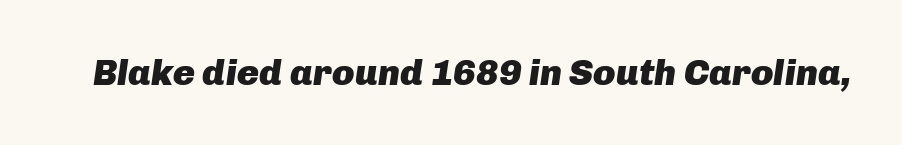
The specimen reads as italic at a glance. The letters advance in unequal steps, a hallmark of proportional type. A bare baseline throughout the passage. The passage shown is emphatically bold. Default kerning and tracking; the words read as compact shapes.
